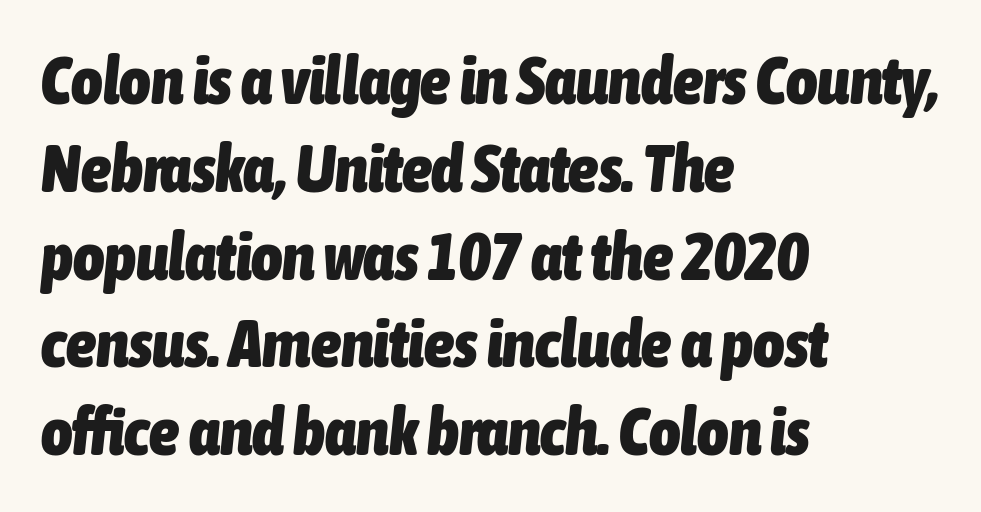
The image shows 67 px heavy, condensed type, italic (leaning right); set left-aligned, normal line spacing (1.31x), normal letter spacing, not underlined; low stroke contrast and a medium x-height.
